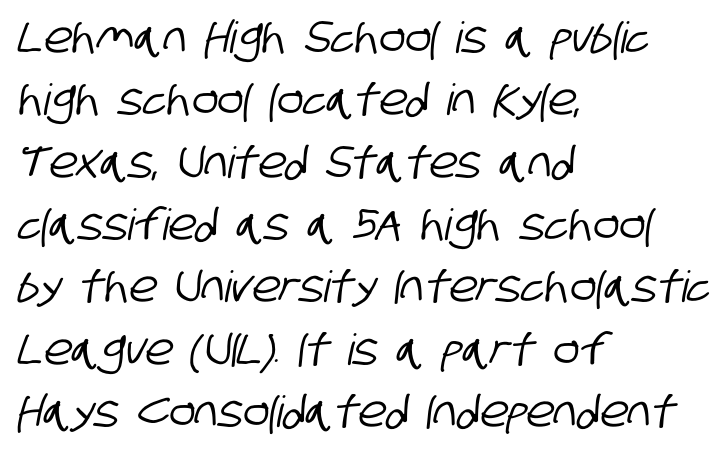
This block has exactly the height ordinary leading produces. These lines are rendered in a variable-pitch font. This sample uses plain, unmodified letter spacing. Underline: absent.
